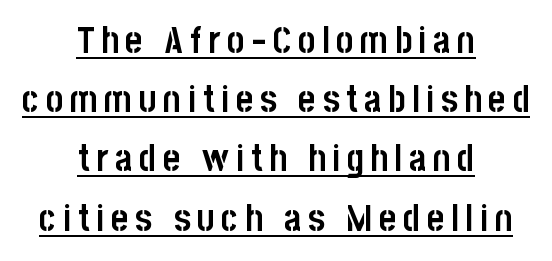
Unlike italic type, these characters show no tilt at all. The lines in this sample share a center point and differ in where they start and stop. Each new line begins a customary step beneath the previous one. Are there feet on the stems? There aren't — it's a sans. Here the designer chose a conventional face with non-uniform glyph widths.
